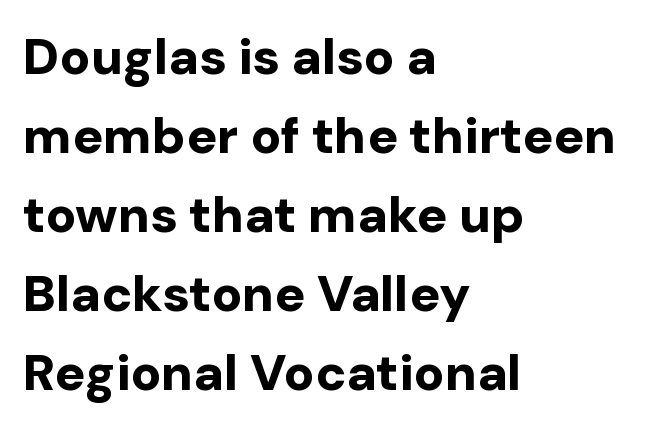
The image shows 51 px bold sans-serif type, upright; set left-aligned, normal line spacing (1.55x), normal letter spacing, not underlined; low stroke contrast and a medium x-height.
